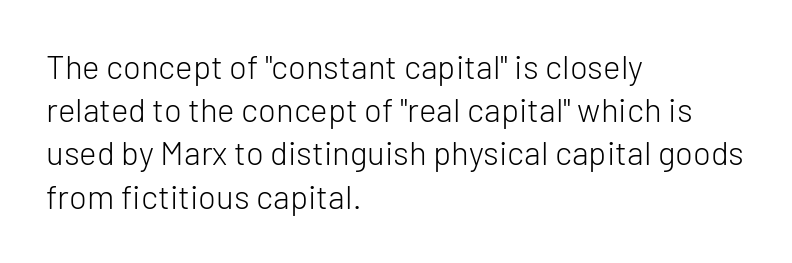
The image shows 33 px light sans-serif type, upright; set left-aligned, normal line spacing (1.31x), normal letter spacing, not underlined; low stroke contrast and a medium x-height.
